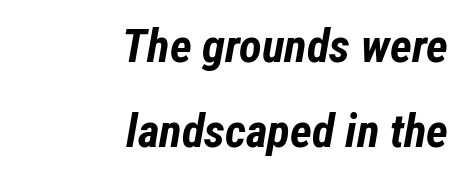
The image shows 47 px bold, condensed type, italic (leaning right); set right-aligned, line spacing 1.8x, normal letter spacing, not underlined; low stroke contrast and a medium x-height.
